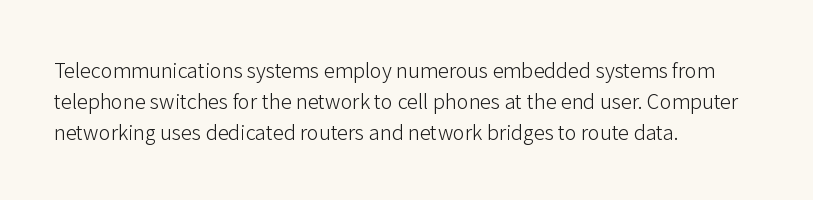
The image shows 20 px text type, upright; set left-aligned, normal line spacing (1.54x), normal letter spacing, not underlined.
